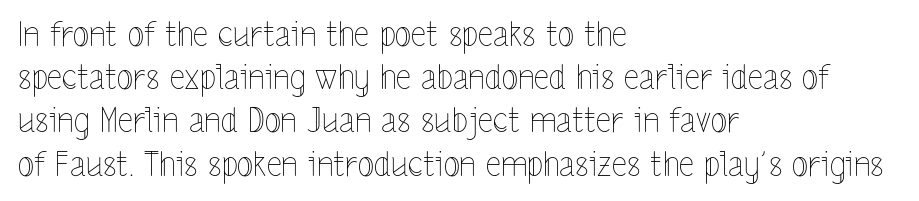
{"italic": "no", "bold": "no", "weight": "thin", "width": "condensed", "x_height": "medium", "monospaced": "no", "underline": "no", "align": "left", "line_spacing": "normal", "line_spacing_ratio": 1.27, "letter_spacing": "normal", "letter_spacing_em": 0.0, "glyph_px": 34}
